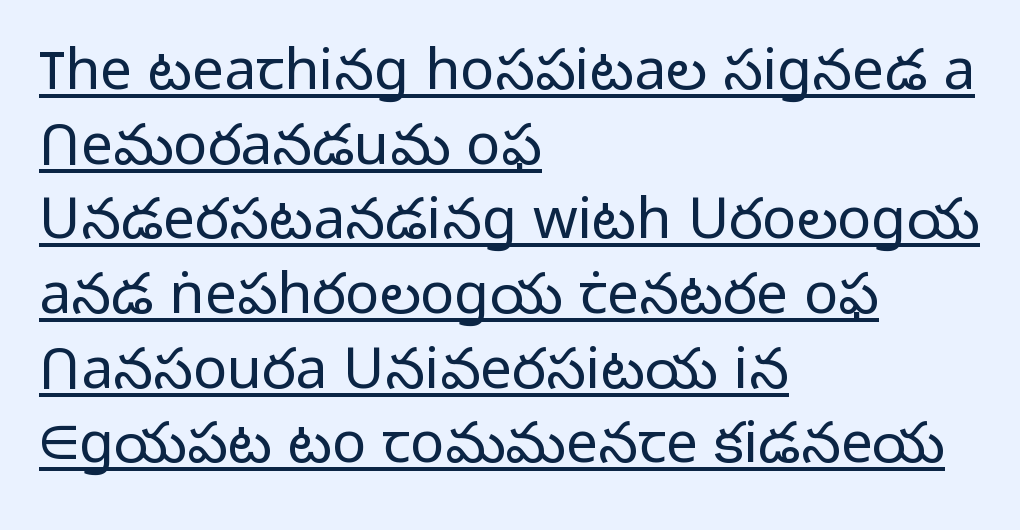
The image shows 57 px light sans-serif type, upright; set left-aligned, normal line spacing (1.31x), normal letter spacing, underlined; low stroke contrast and a medium x-height.
